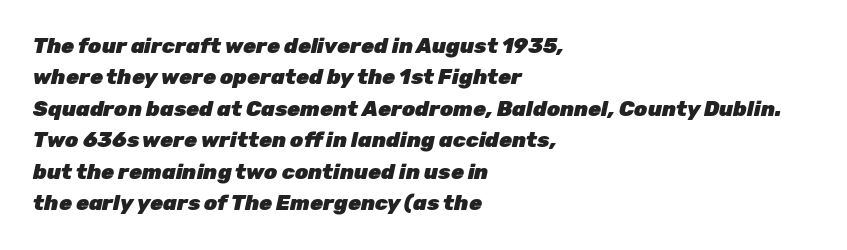
Tall strokes in this sample are angled rather than plumb. The block of text has a typical density, with ordinary space between rows. Honestly, the letter spacing is just normal — you wouldn't notice it. The text block is weighted toward the left margin, trailing off unevenly rightward.
